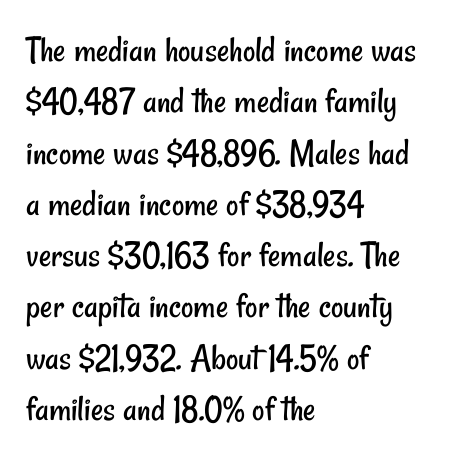
The image shows 38 px regular-weight, condensed sans-serif type; set left-aligned, normal line spacing (1.35x), normal letter spacing, not underlined; low stroke contrast and a small x-height.
